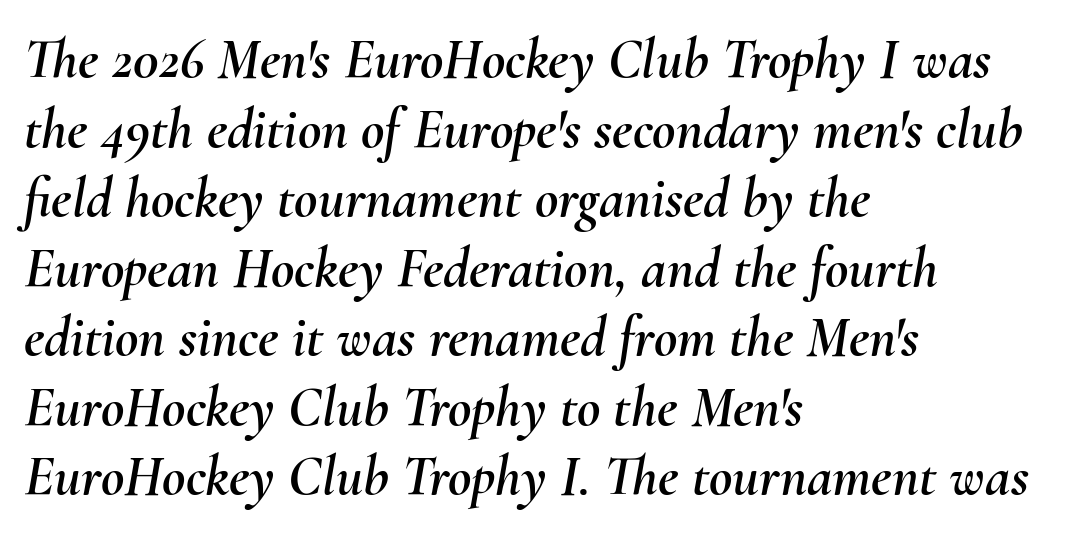
Spacing verdict: proportional, widths tailored to each character. The line texture is even and compact thanks to regular tracking. Characters are canted at an angle relative to the baseline's perpendicular. Anything drawn beneath the words? Only blank space. The ragged edge is on the right, which tells us the setting is flush left.
